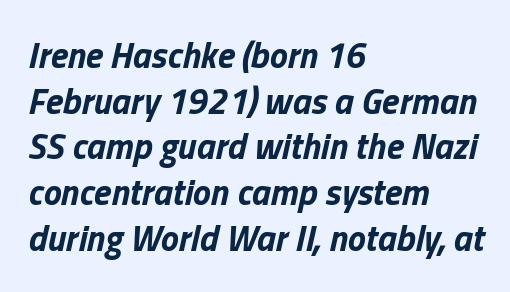
Does the lettering tilt? It does — this is italic. Here the glyphs are tracked normally, forming tight word shapes. Leading matches the norm, producing a regular column. Nobody drew a line under any word here.
